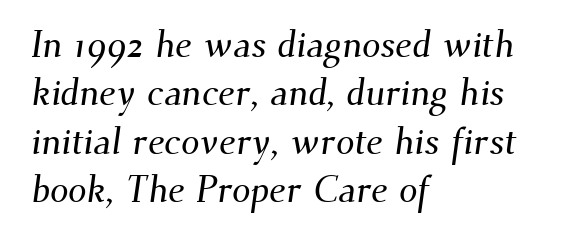
The image shows 37 px serif type; set left-aligned, normal line spacing (1.31x), normal letter spacing, not underlined; medium stroke contrast and a small x-height.
